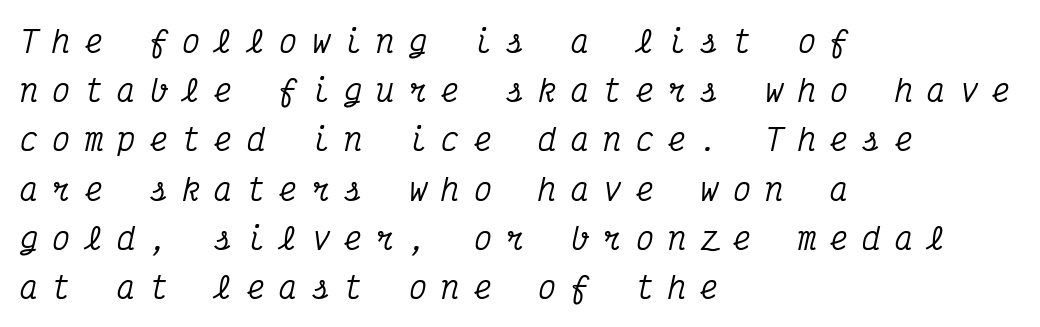
{"serif": "yes", "italic": "yes", "lean": "right", "slant_degrees": 12, "width": "condensed", "stroke_contrast": "medium", "x_height": "medium", "monospaced": "yes", "underline": "no", "align": "left", "line_spacing": "normal", "line_spacing_ratio": 1.64, "letter_spacing": "wide", "letter_spacing_em": 0.48, "glyph_px": 30}
